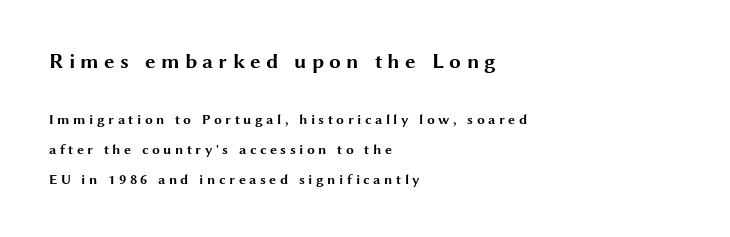
Widely set lines give the paragraph a tall, airy silhouette. The characters look thick and weighty, a clear bold. The text block is weighted toward the left margin, trailing off unevenly rightward. Size hierarchy here favors the leading block over the trailing one.
